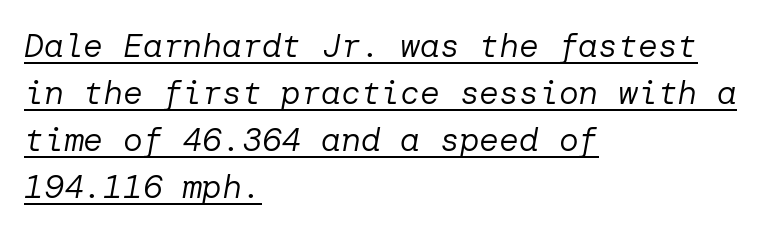
{"italic": "yes", "lean": "right", "slant_degrees": 10, "bold": "no", "weight": "regular", "width": "normal", "stroke_contrast": "low", "x_height": "medium", "underline": "yes", "align": "left", "line_spacing": "normal", "line_spacing_ratio": 1.42, "letter_spacing": "normal", "letter_spacing_em": 0.0, "glyph_px": 33}
